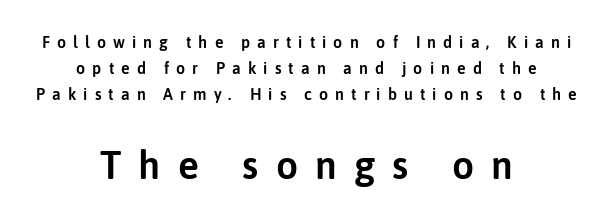
Think of a printed novel: that variable character pitch is what you see here. Top chunk: small. Bottom chunk: large. Are there feet on the stems? There aren't — it's a sans. Inter-character spacing is expanded well beyond the font's built-in metrics. Posture: vertical. Compared with typical paragraphs, the rows here are spaced about the same.
